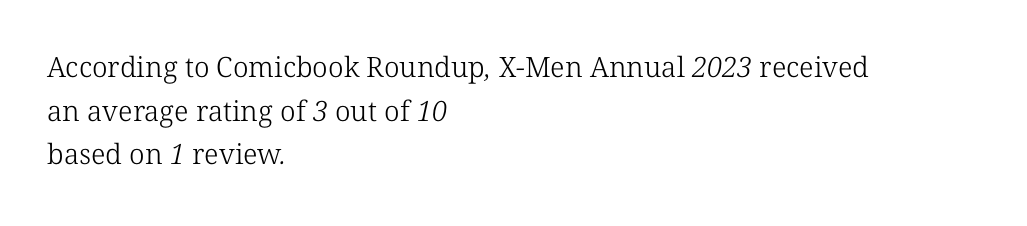
The horizontal fit of the characters is conventional and even. Honestly, there is no underline to notice here at all. Summary of vertical rhythm: regular, with standard interline spacing. Small tapered or slab feet sit at the stroke ends, so this counts as serif. Line beginnings align vertically; line endings do not. Unbolded letterforms with no extra heft.
